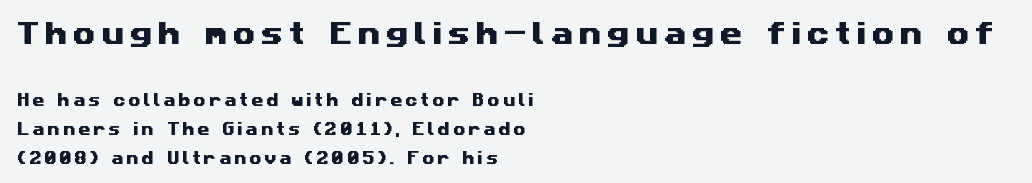
The image shows 26 px text type; set left-aligned, loose line spacing (2.06x), unusually wide letter spacing (+0.21 em), not underlined; the first (top) block is 1.86x larger.
